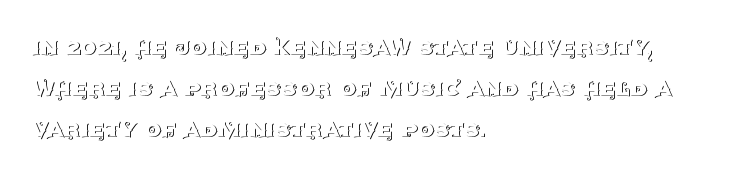
The passage shown stacks its lines at a standard gap. Plain, unruled lines of type. Summary of weight: not heavy and not bold. The rendering keeps characters at their native spacing. Notice how the stems are strictly vertical — no italics here.
